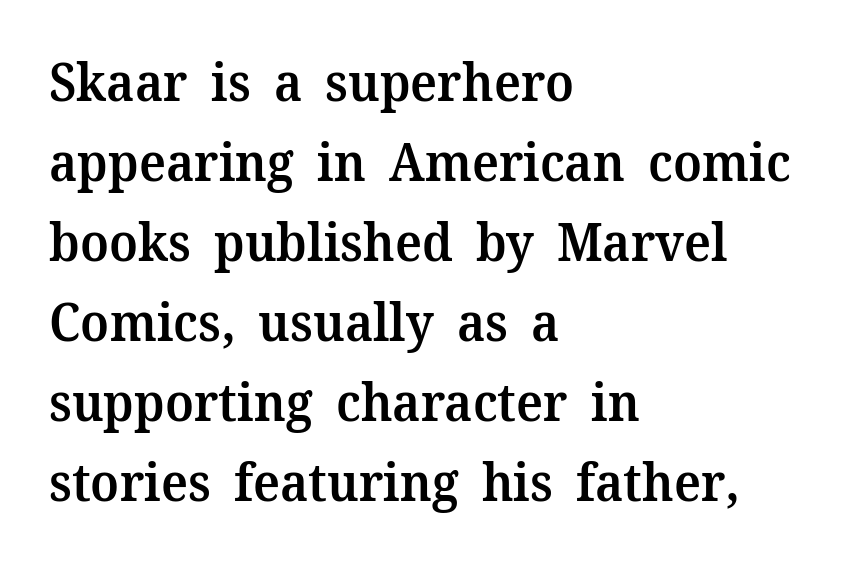
This sample has the flowing, uneven cadence of proportional lettering. This rendering uses left alignment, leaving the right contour irregular. Anything drawn beneath the words? Only blank space. Nobody touched the tracking dial on this one. Nope, not italic — everything's standing straight.
